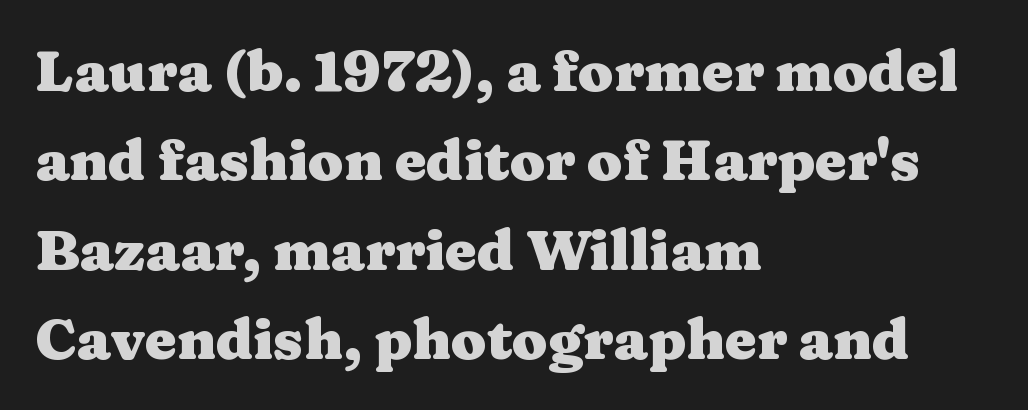
{"serif": "yes", "italic": "no", "bold": "yes", "weight": "heavy", "width": "wide", "stroke_contrast": "medium", "x_height": "medium", "monospaced": "no", "underline": "no", "align": "left", "line_spacing": "normal", "line_spacing_ratio": 1.57, "letter_spacing": "normal", "letter_spacing_em": 0.0, "glyph_px": 57}
